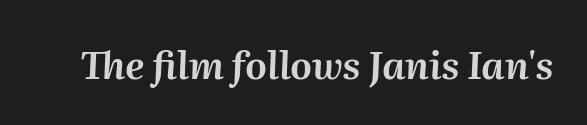
The image shows 38 px text type, italic (leaning right); set normal letter spacing, not underlined; medium stroke contrast and a medium x-height.
